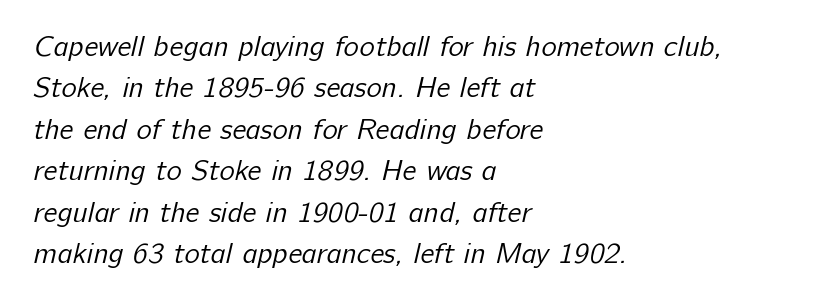
Q: Is the text bold? A: No.
Q: Is the typeface a serif or a sans-serif typeface? A: Sans-serif.
Q: Is the text underlined? A: No.
Q: How is the paragraph aligned? A: Left-aligned.
Q: Is the spacing between letters normal or unusually wide? A: Normal.
Q: Is the spacing between lines tight, normal or loose? A: Normal.
Q: Width (condensed, normal, or wide)? A: Normal.
Q: Stroke contrast? A: Low.
Q: x-height? A: Medium.
Q: Monospaced? A: No.
